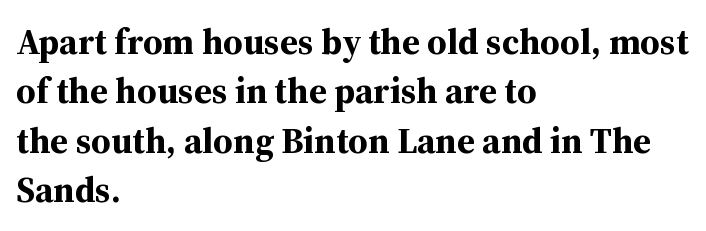
The image shows 36 px bold serif type, upright; set left-aligned, normal line spacing (1.37x), normal letter spacing, not underlined; medium stroke contrast and a medium x-height.
